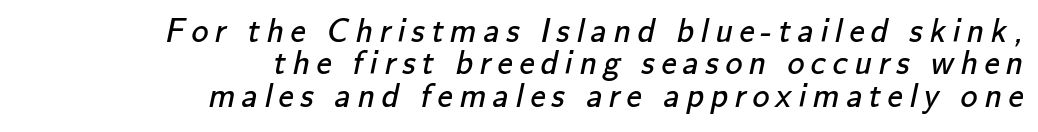
The image shows 34 px regular-weight sans-serif type; set right-aligned, tight line spacing (0.95x), not underlined; low stroke contrast and a small x-height.
